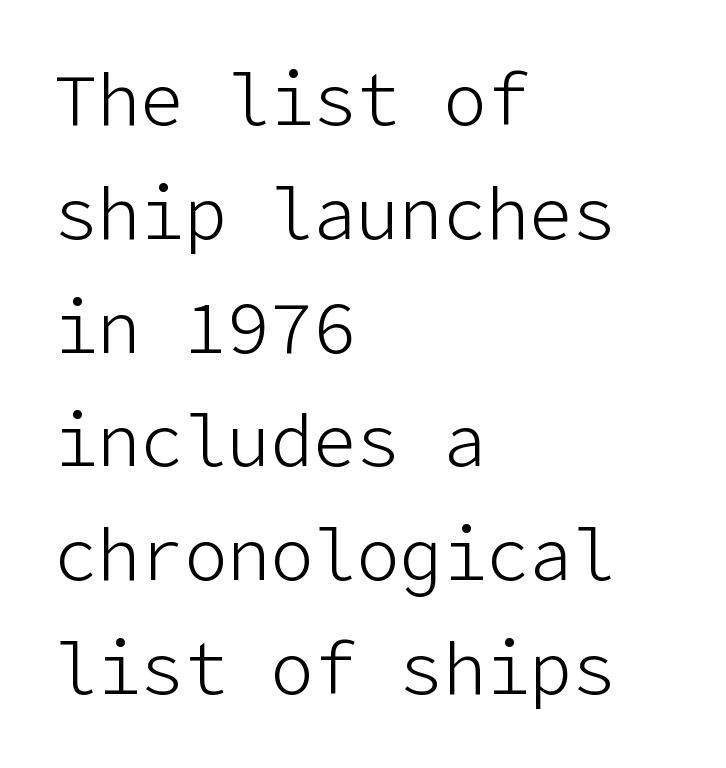
{"serif": "no", "italic": "no", "bold": "no", "weight": "light", "width": "normal", "stroke_contrast": "low", "x_height": "medium", "underline": "no", "align": "left", "line_spacing": "normal", "line_spacing_ratio": 1.58, "letter_spacing": "normal", "letter_spacing_em": 0.0, "glyph_px": 72}
